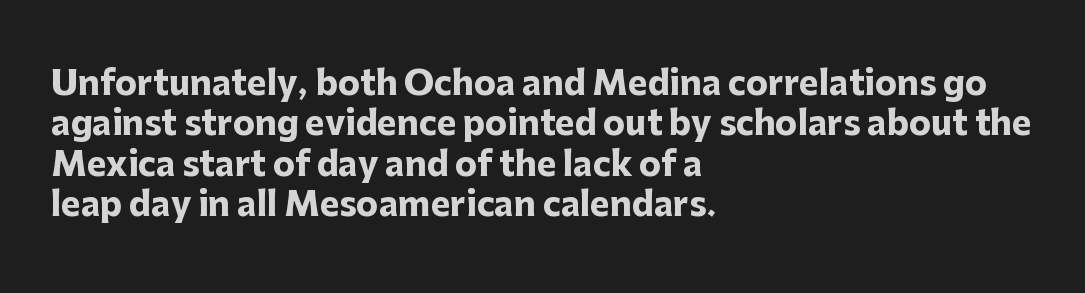
The sample has been set heavy, in full bold. These lines are set flush left with a ragged right edge. The letters sit at their default tracking, neither squeezed nor spread. Character widths vary here, with narrow letters taking less room than wide ones. Style check: upright. Only glyphs here, with clear space below each row.
